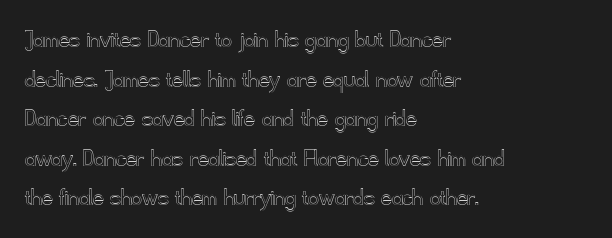
{"italic": "no", "underline": "no", "align": "left", "line_spacing": "normal", "line_spacing_ratio": 1.52, "letter_spacing": "normal", "letter_spacing_em": 0.0, "glyph_px": 26}
